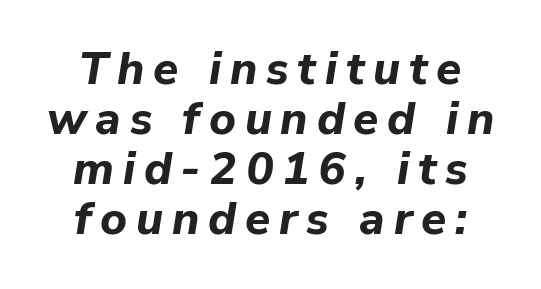
Q: Is the text bold? A: Yes.
Q: Is the text italic (slanted)? A: Yes, it leans right by about 9 degrees.
Q: Is the text underlined? A: No.
Q: How is the paragraph aligned? A: Centered.
Q: Is the spacing between lines tight, normal or loose? A: Tight.
Q: Width (condensed, normal, or wide)? A: Normal.
Q: Stroke contrast? A: Low.
Q: x-height? A: Medium.
Q: Monospaced? A: No.
